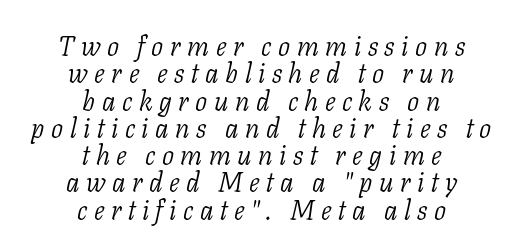
{"italic": "yes", "lean": "right", "slant_degrees": 11, "bold": "no", "underline": "no", "align": "center", "line_spacing": "tight", "line_spacing_ratio": 1.01, "letter_spacing": "wide", "letter_spacing_em": 0.24, "glyph_px": 27}
